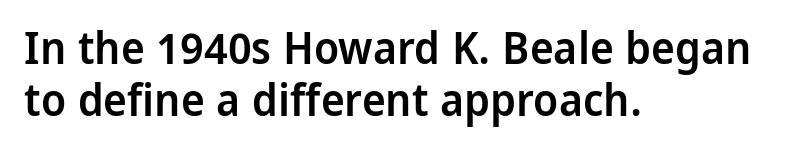
{"serif": "no", "italic": "no", "bold": "semi", "weight": "semibold", "width": "normal", "stroke_contrast": "low", "x_height": "medium", "monospaced": "no", "underline": "no", "align": "left", "line_spacing": "tight", "line_spacing_ratio": 1.15, "letter_spacing": "normal", "letter_spacing_em": 0.0, "glyph_px": 45}
